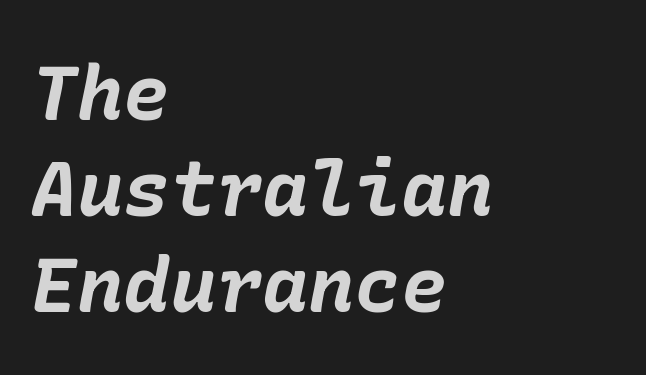
{"italic": "yes", "lean": "right", "slant_degrees": 10, "bold": "yes", "weight": "bold", "width": "normal", "stroke_contrast": "low", "x_height": "medium", "underline": "no", "align": "left", "line_spacing": "normal", "line_spacing_ratio": 1.25, "letter_spacing": "normal", "letter_spacing_em": 0.0, "glyph_px": 77}
